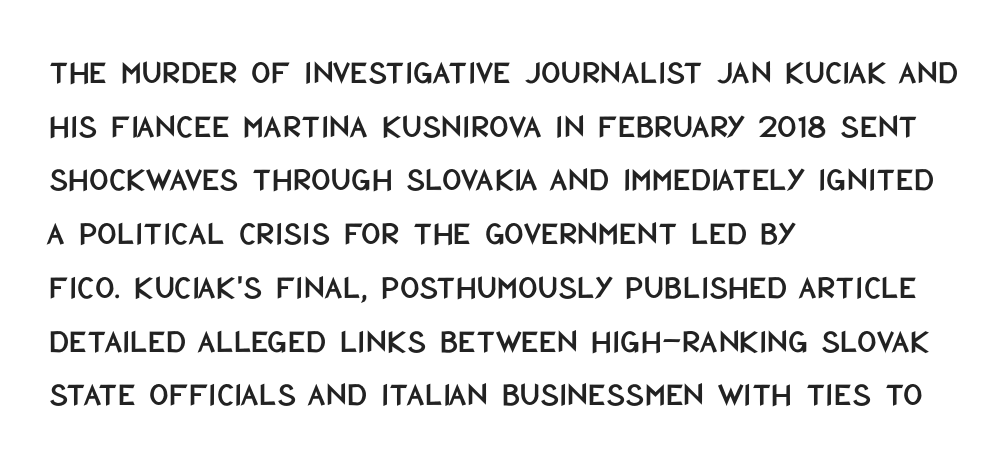
Q: Is the text italic (slanted)? A: No, it is upright.
Q: Is the typeface a serif or a sans-serif typeface? A: Sans-serif.
Q: Is the text underlined? A: No.
Q: How is the paragraph aligned? A: Left-aligned.
Q: Is the spacing between letters normal or unusually wide? A: Normal.
Q: Is the spacing between lines tight, normal or loose? A: Normal.
Q: Width (condensed, normal, or wide)? A: Condensed.
Q: Stroke contrast? A: Low.
Q: x-height? A: Large.
Q: Monospaced? A: No.
